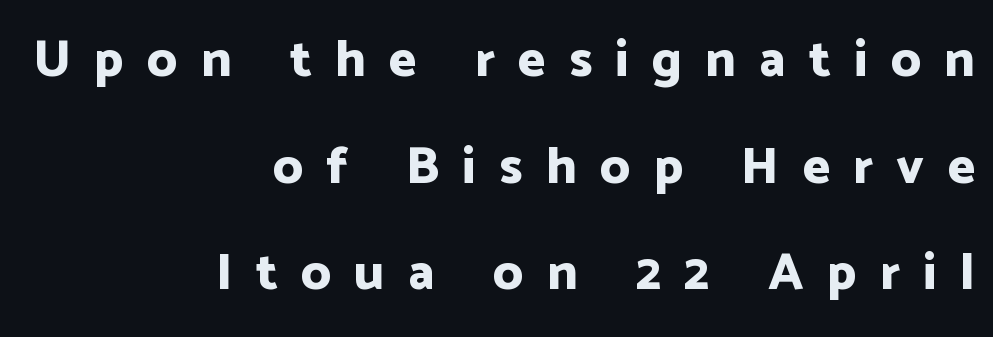
Q: Is the text bold? A: Yes.
Q: Is the text italic (slanted)? A: No, it is upright.
Q: Is the typeface a serif or a sans-serif typeface? A: Sans-serif.
Q: Is the text underlined? A: No.
Q: How is the paragraph aligned? A: Right-aligned.
Q: Is the spacing between letters normal or unusually wide? A: Unusually wide.
Q: Is the spacing between lines tight, normal or loose? A: Loose.
Q: Width (condensed, normal, or wide)? A: Normal.
Q: Stroke contrast? A: Low.
Q: x-height? A: Medium.
Q: Monospaced? A: No.
